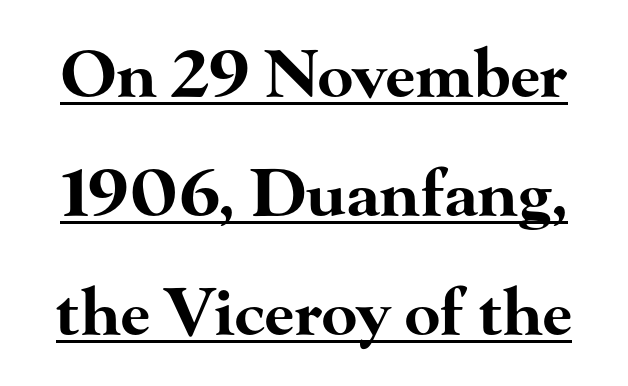
{"serif": "yes", "italic": "no", "bold": "yes", "weight": "bold", "width": "wide", "stroke_contrast": "high", "x_height": "small", "monospaced": "no", "underline": "yes", "line_spacing_ratio": 1.83, "letter_spacing": "normal", "letter_spacing_em": 0.0, "glyph_px": 65}
